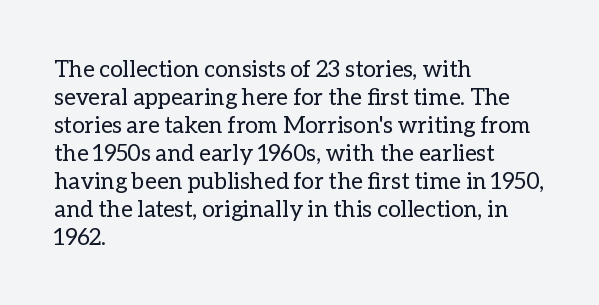
Every stem runs plumb, perpendicular to the baseline. Layout note: lines flush left. Decoration check: the copy has no underline. Short note: letters normally spaced.
